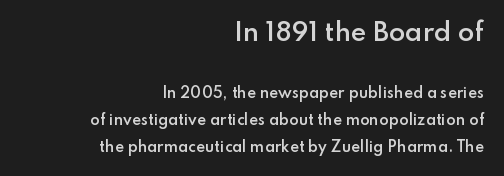
Q: Is the text bold? A: Semi-bold.
Q: Is the text italic (slanted)? A: No, it is upright.
Q: Is the text underlined? A: No.
Q: How is the paragraph aligned? A: Right-aligned.
Q: Is the spacing between letters normal or unusually wide? A: Normal.
Q: Is the spacing between lines tight, normal or loose? A: Loose.
Q: Which block of text is set in a larger size, the first (top) or the second (bottom)? A: The first (top) one.
